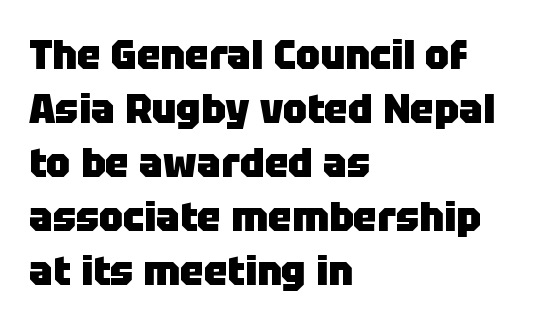
{"serif": "no", "italic": "no", "bold": "yes", "weight": "heavy", "width": "normal", "stroke_contrast": "low", "x_height": "large", "monospaced": "no", "underline": "no", "align": "left", "line_spacing": "normal", "line_spacing_ratio": 1.35, "letter_spacing": "normal", "letter_spacing_em": 0.0, "glyph_px": 40}
